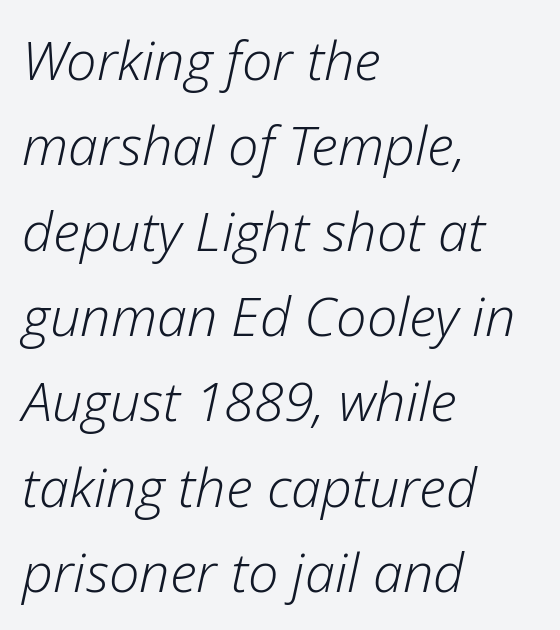
{"italic": "yes", "lean": "right", "slant_degrees": 12, "bold": "no", "weight": "light", "width": "normal", "stroke_contrast": "low", "x_height": "medium", "monospaced": "no", "underline": "no", "align": "left", "line_spacing": "normal", "line_spacing_ratio": 1.58, "letter_spacing": "normal", "letter_spacing_em": 0.0, "glyph_px": 54}
